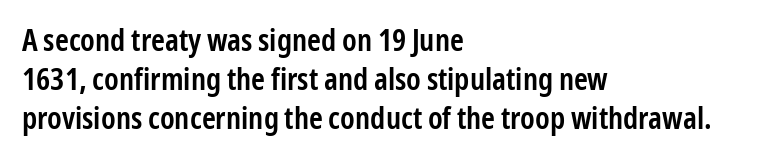
{"serif": "no", "italic": "no", "bold": "semi", "weight": "semibold", "width": "condensed", "stroke_contrast": "low", "x_height": "medium", "monospaced": "no", "underline": "no", "align": "left", "line_spacing": "normal", "line_spacing_ratio": 1.26, "letter_spacing": "normal", "letter_spacing_em": 0.0, "glyph_px": 31}
